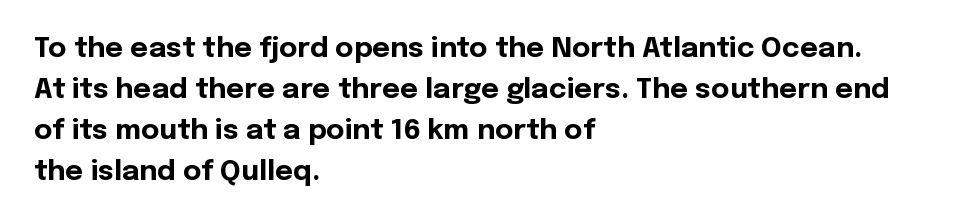
Ordinary non-slanted type is in use. Glance below the letters and you will spot only blank space. Short and long lines alike share a common starting point at left. Compared with typical paragraphs, the rows here are spaced about the same.
